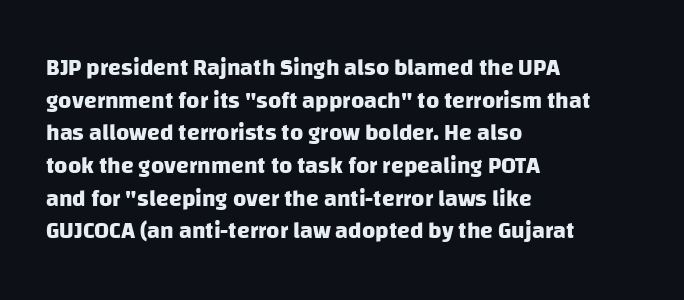
Thick stems and heavy bowls — unmistakably bold. The space directly below the letters is spotless. Is the block centered? No — it sits flush against the left margin. Students, observe: this is what conventionally led text looks like. Nobody touched the tracking dial on this one.
